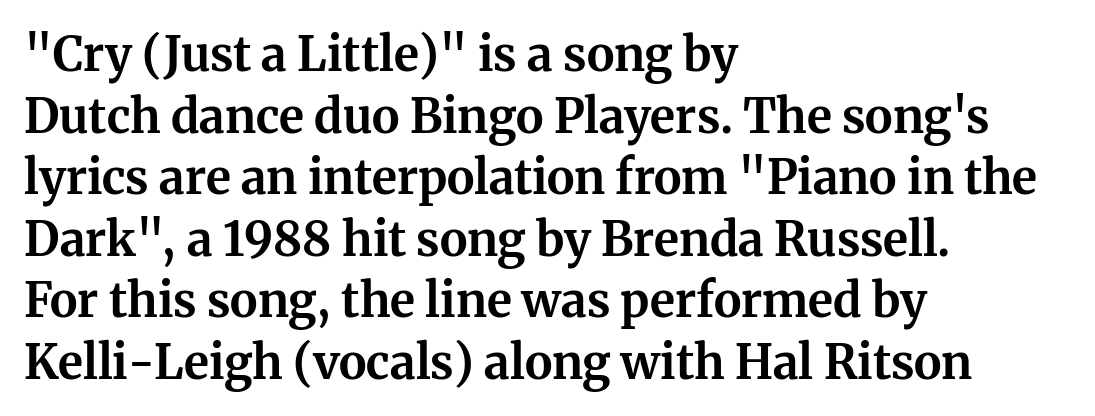
{"serif": "yes", "italic": "no", "bold": "yes", "weight": "bold", "width": "normal", "stroke_contrast": "medium", "x_height": "medium", "monospaced": "no", "underline": "no", "align": "left", "line_spacing": "normal", "line_spacing_ratio": 1.31, "letter_spacing": "normal", "letter_spacing_em": 0.0, "glyph_px": 47}
